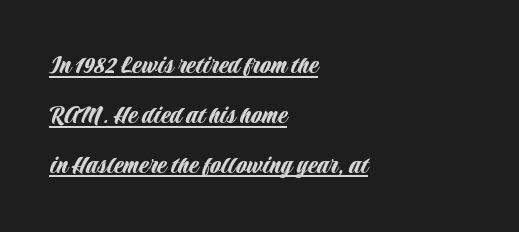
{"serif": "no", "width": "condensed", "stroke_contrast": "low", "x_height": "large", "monospaced": "no", "underline": "yes", "align": "left", "line_spacing_ratio": 1.78, "letter_spacing": "normal", "letter_spacing_em": 0.0, "glyph_px": 28}
